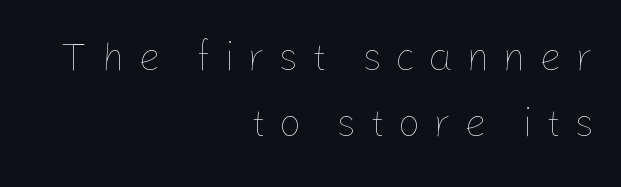
{"italic": "no", "bold": "no", "weight": "thin", "width": "normal", "stroke_contrast": "low", "x_height": "medium", "monospaced": "no", "underline": "no", "align": "right", "line_spacing": "normal", "line_spacing_ratio": 1.69, "letter_spacing": "wide", "letter_spacing_em": 0.34, "glyph_px": 39}
